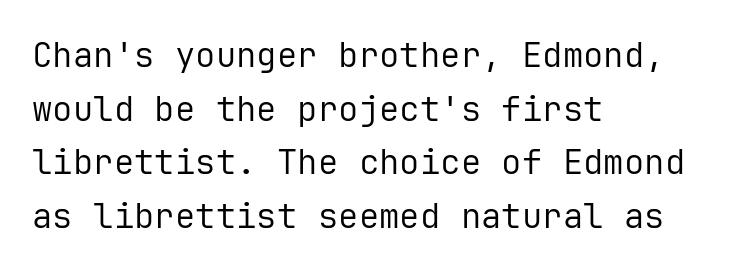
This rendering employs a face without finishing strokes, i.e., a sans-serif. Spacing verdict: monospaced, one width for all characters. Words appear dense and cohesive because spacing is normal. The font sits on the lighter half of the weight spectrum, regular included.
